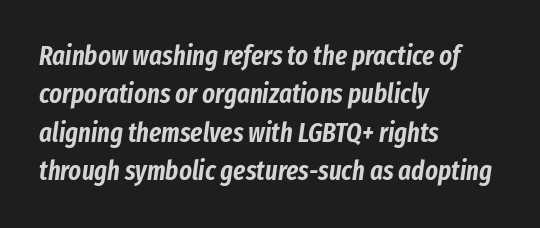
The image shows 27 px text type, italic (leaning right); set left-aligned, normal line spacing (1.42x), normal letter spacing, not underlined.
